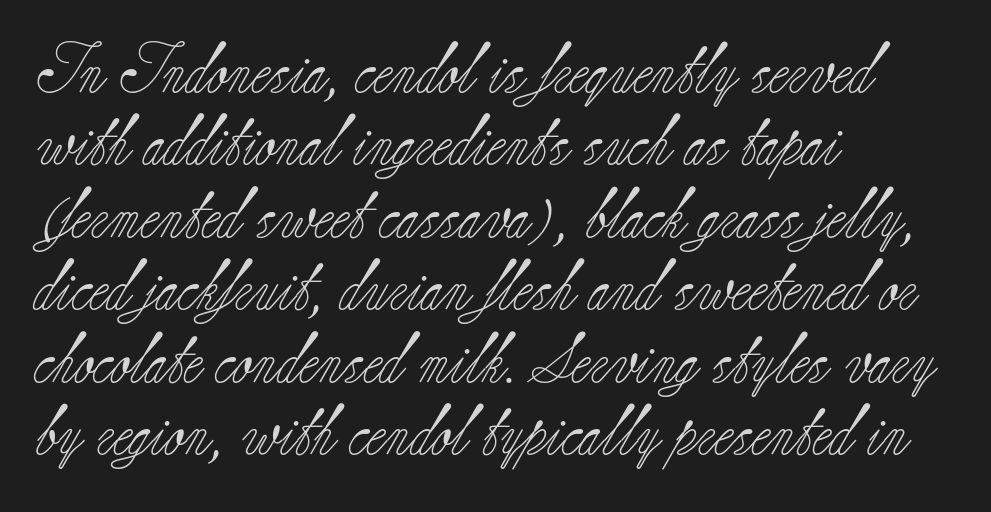
Check where the strokes stop: tiny serifs finish them off. The type is set solid horizontally, with unmodified tracking. Varying glyph widths throughout — classic text-font behaviour. Reading down the column, the eye jumps a familiar distance to each next line.
